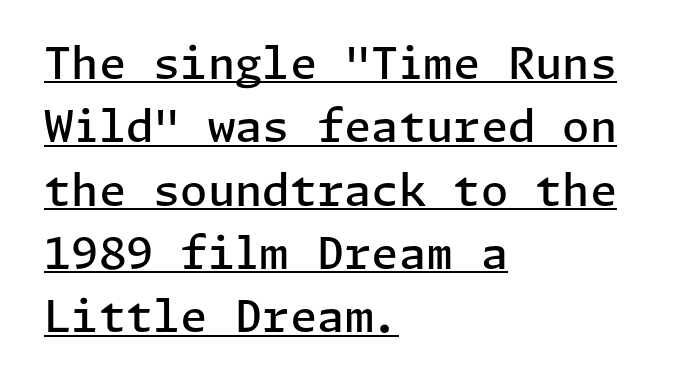
Q: Is the text bold? A: Semi-bold.
Q: Is the text italic (slanted)? A: No, it is upright.
Q: Is the typeface a serif or a sans-serif typeface? A: Sans-serif.
Q: Is the text underlined? A: Yes.
Q: How is the paragraph aligned? A: Left-aligned.
Q: Is the spacing between letters normal or unusually wide? A: Normal.
Q: Is the spacing between lines tight, normal or loose? A: Normal.
Q: Width (condensed, normal, or wide)? A: Normal.
Q: Stroke contrast? A: Low.
Q: x-height? A: Medium.
